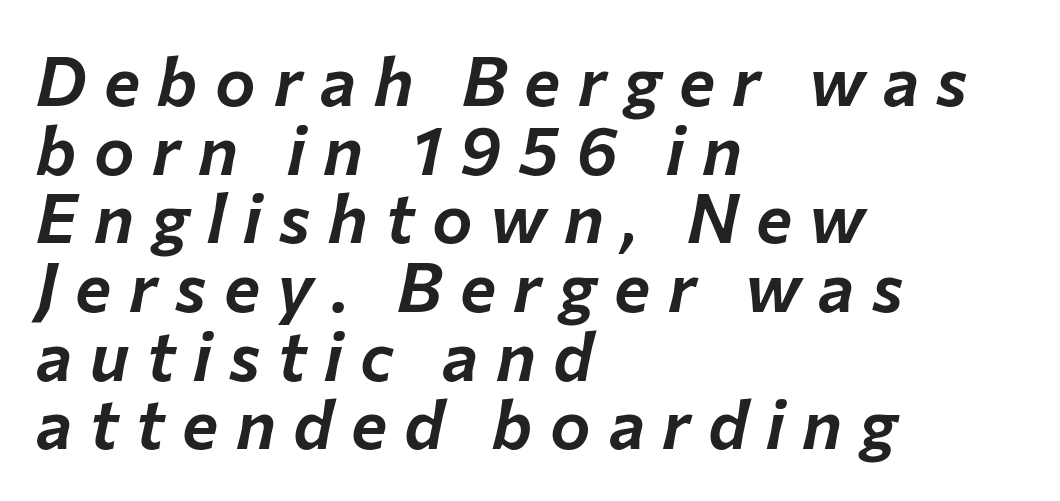
{"italic": "yes", "lean": "right", "slant_degrees": 12, "width": "normal", "stroke_contrast": "low", "x_height": "medium", "monospaced": "no", "underline": "no", "align": "left", "line_spacing": "tight", "line_spacing_ratio": 1.01, "letter_spacing": "wide", "letter_spacing_em": 0.26, "glyph_px": 68}
